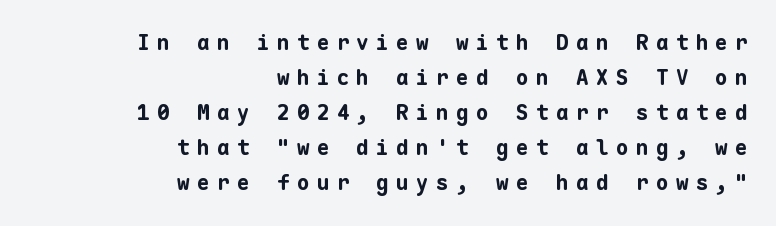
{"italic": "no", "bold": "yes", "underline": "no", "align": "right", "line_spacing": "normal", "line_spacing_ratio": 1.67, "letter_spacing": "wide", "letter_spacing_em": 0.35, "glyph_px": 21}
